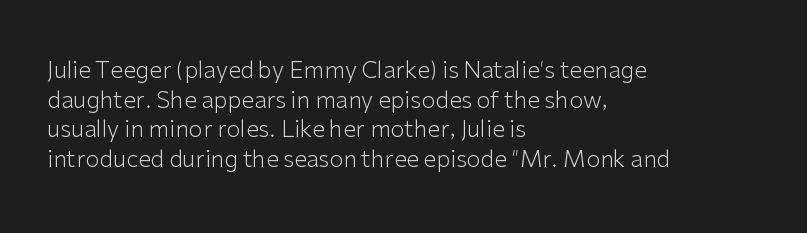
The lines sit at an ordinary, default distance from one another. The rag falls on the right side of this text block. The characters are drawn with everyday or finer stroke widths. Descender tails drop into unmarked territory.
